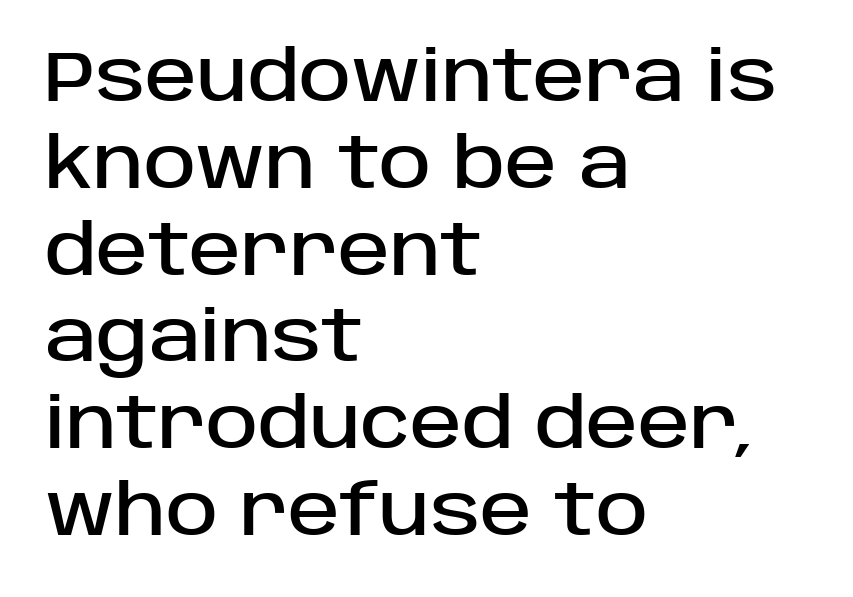
Q: Is the text italic (slanted)? A: No, it is upright.
Q: Is the typeface a serif or a sans-serif typeface? A: Sans-serif.
Q: Is the text underlined? A: No.
Q: How is the paragraph aligned? A: Left-aligned.
Q: Is the spacing between letters normal or unusually wide? A: Normal.
Q: Width (condensed, normal, or wide)? A: Normal.
Q: Stroke contrast? A: Low.
Q: x-height? A: Large.
Q: Monospaced? A: No.
